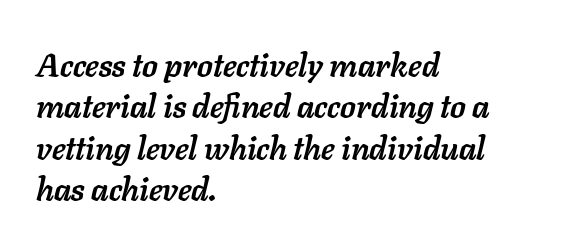
The image shows 32 px semibold type, italic (leaning right); set left-aligned, normal line spacing (1.29x), normal letter spacing, not underlined; low stroke contrast and a medium x-height.
